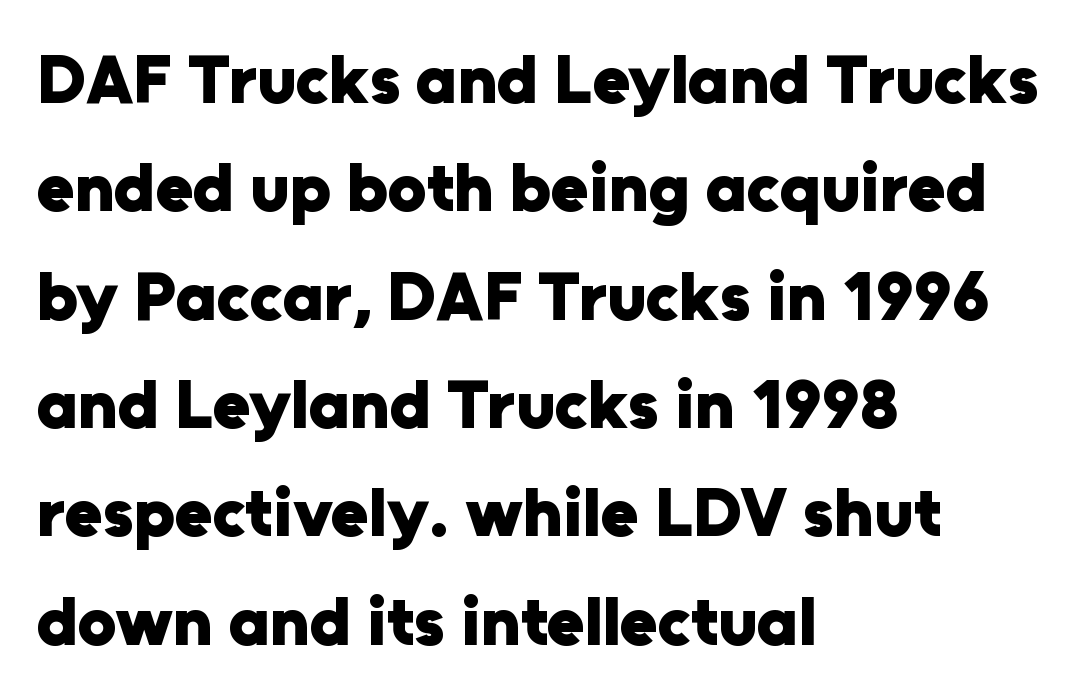
The image shows 69 px heavy sans-serif type, upright; set left-aligned, normal line spacing (1.57x), normal letter spacing, not underlined; low stroke contrast and a medium x-height.
